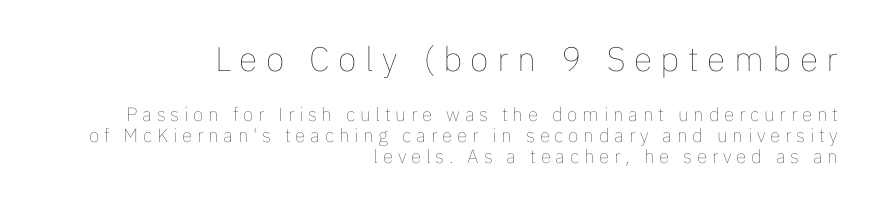
{"italic": "no", "bold": "no", "weight": "thin", "width": "normal", "stroke_contrast": "low", "x_height": "medium", "monospaced": "no", "underline": "no", "align": "right", "line_spacing": "tight", "line_spacing_ratio": 1.11, "letter_spacing": "wide", "letter_spacing_em": 0.25, "larger_block": "first", "size_ratio": 1.79, "glyph_px": 34}
